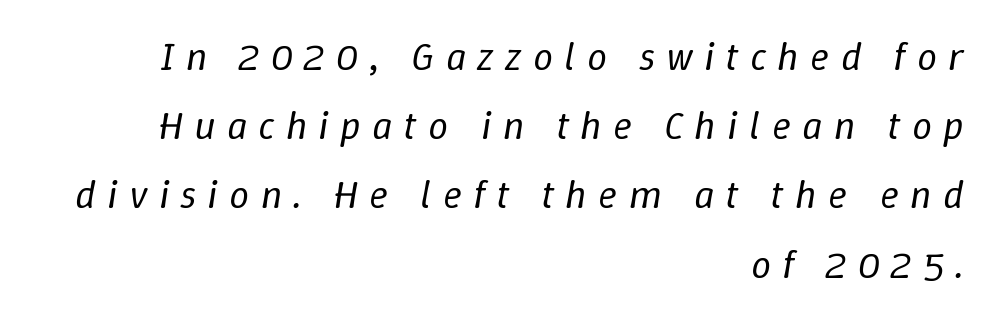
Character widths vary here, with narrow letters taking less room than wide ones. Characters are canted at an angle relative to the baseline's perpendicular. Weight: not bold — regular or lighter. Is the letter spacing exaggerated? Yes — the characters are pushed far apart. Glance below the letters and you will spot only blank space.
